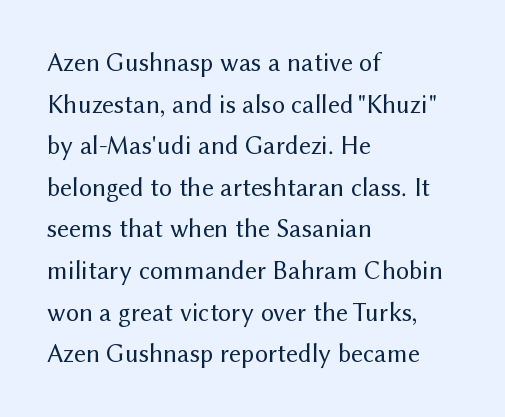
Rule under the text: the space is simply empty. One-word summary of the alignment: left. Stroke thickness stays within the range of a standard reading face or lighter. Rows of type keep a routine distance in the vertical direction. Ascenders rise straight up at ninety degrees. The tracking reads as untouched default to a designer's eye.
